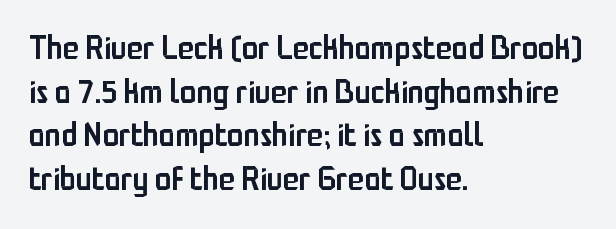
{"serif": "no", "italic": "no", "bold": "semi", "weight": "semibold", "width": "condensed", "stroke_contrast": "low", "x_height": "medium", "monospaced": "no", "underline": "no", "align": "left", "line_spacing": "normal", "line_spacing_ratio": 1.32, "letter_spacing": "normal", "letter_spacing_em": 0.0, "glyph_px": 33}
